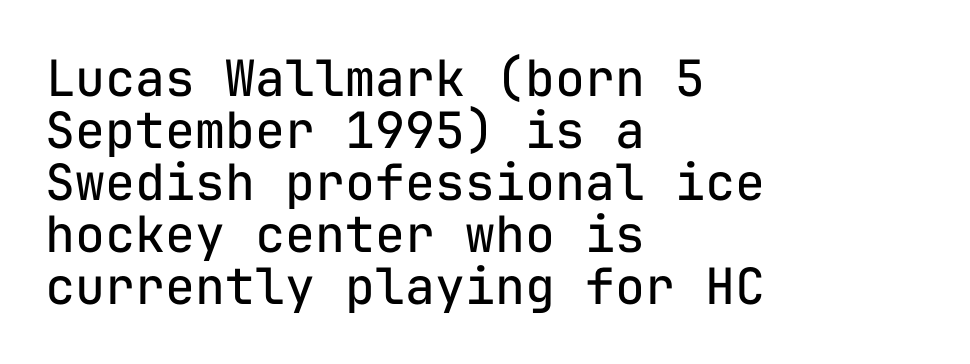
Q: Is the text bold? A: No.
Q: Is the text italic (slanted)? A: No, it is upright.
Q: Is the typeface a serif or a sans-serif typeface? A: Sans-serif.
Q: Is the text underlined? A: No.
Q: How is the paragraph aligned? A: Left-aligned.
Q: Is the spacing between letters normal or unusually wide? A: Normal.
Q: Is the spacing between lines tight, normal or loose? A: Tight.
Q: Width (condensed, normal, or wide)? A: Normal.
Q: Stroke contrast? A: Low.
Q: x-height? A: Medium.
Q: Monospaced? A: Yes.
